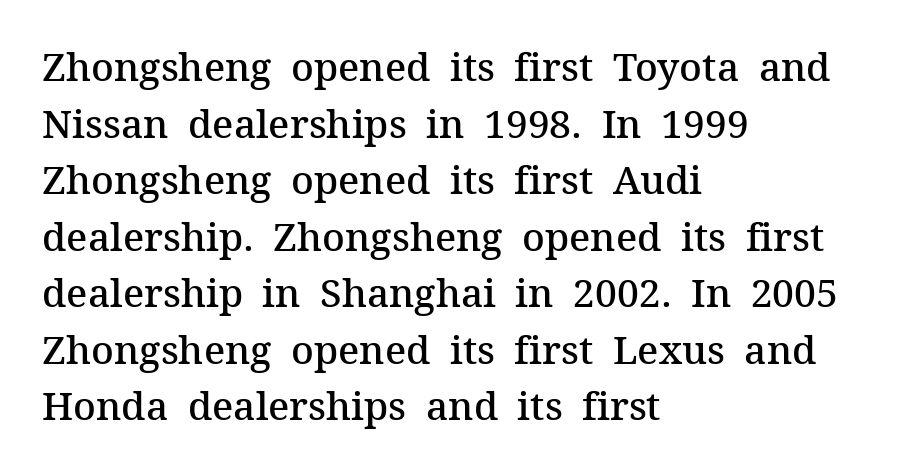
{"serif": "yes", "italic": "no", "bold": "semi", "weight": "semibold", "width": "normal", "stroke_contrast": "medium", "x_height": "medium", "monospaced": "no", "underline": "no", "align": "left", "line_spacing": "normal", "line_spacing_ratio": 1.45, "letter_spacing": "normal", "letter_spacing_em": 0.0, "glyph_px": 39}
